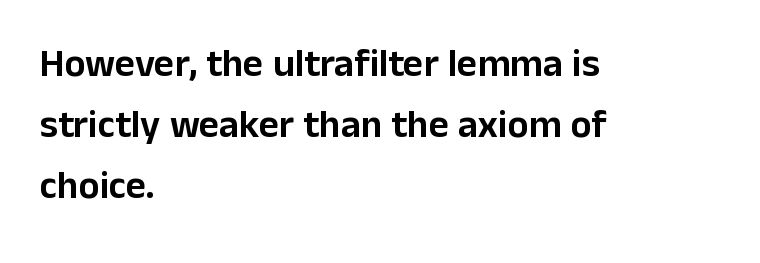
The tracking reads as untouched default to a designer's eye. Just letters on the line, the space beneath them empty. Each letter keeps its own natural width here, so spacing adapts to shape. The vertical gap from one line to the next is medium. Nothing sits at the stroke ends, so this counts as sans-serif.
